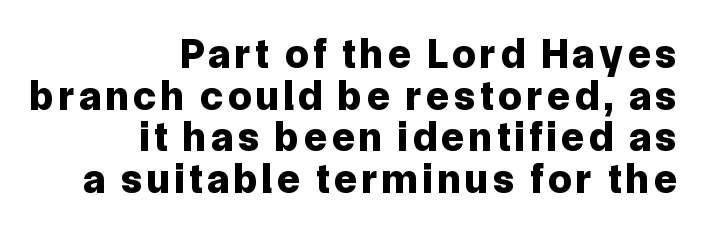
Q: Is the text bold? A: Yes.
Q: Is the text italic (slanted)? A: No, it is upright.
Q: Is the typeface a serif or a sans-serif typeface? A: Sans-serif.
Q: Is the text underlined? A: No.
Q: How is the paragraph aligned? A: Right-aligned.
Q: Is the spacing between lines tight, normal or loose? A: Tight.
Q: Width (condensed, normal, or wide)? A: Normal.
Q: Stroke contrast? A: Low.
Q: x-height? A: Medium.
Q: Monospaced? A: No.
